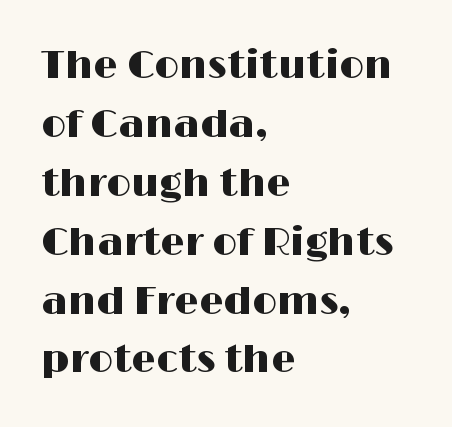
Q: Is the text italic (slanted)? A: No, it is upright.
Q: Is the typeface a serif or a sans-serif typeface? A: Sans-serif.
Q: Is the text underlined? A: No.
Q: How is the paragraph aligned? A: Left-aligned.
Q: Is the spacing between letters normal or unusually wide? A: Normal.
Q: Is the spacing between lines tight, normal or loose? A: Normal.
Q: Width (condensed, normal, or wide)? A: Wide.
Q: Stroke contrast? A: High.
Q: x-height? A: Medium.
Q: Monospaced? A: No.
